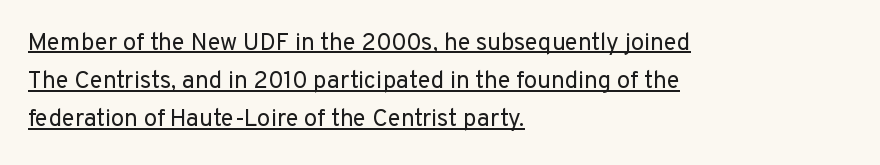
Q: Is the text bold? A: No.
Q: Is the text italic (slanted)? A: No, it is upright.
Q: Is the text underlined? A: Yes.
Q: How is the paragraph aligned? A: Left-aligned.
Q: Is the spacing between letters normal or unusually wide? A: Normal.
Q: Is the spacing between lines tight, normal or loose? A: Normal.
